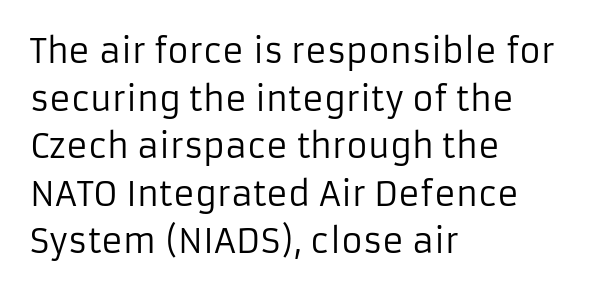
Examine the stroke ends and you'll find no serifs. You could call the tracking neutral — neither tight nor loose. Looks like regular typesetting: each glyph gets only the width it needs. The strokes carry an ordinary text weight at most. The lettering holds an erect, upright posture throughout. In terms of leading, this rendering sits right in the middle.
